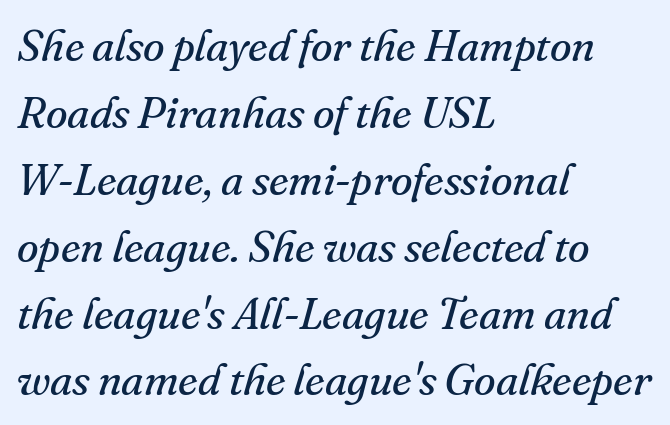
{"serif": "yes", "italic": "yes", "lean": "right", "slant_degrees": 16, "bold": "no", "weight": "regular", "width": "normal", "stroke_contrast": "medium", "x_height": "small", "monospaced": "no", "underline": "no", "align": "left", "line_spacing": "normal", "line_spacing_ratio": 1.52, "letter_spacing": "normal", "letter_spacing_em": 0.0, "glyph_px": 44}
